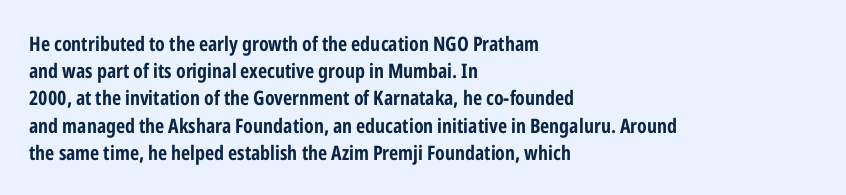
Vertical strokes here are truly vertical. Line spacing here is normal. The rendering anchors every line to the left-hand side. Short note: letters normally spaced. Has an underline been added? It has not. The sample has been set heavy, in full bold.
